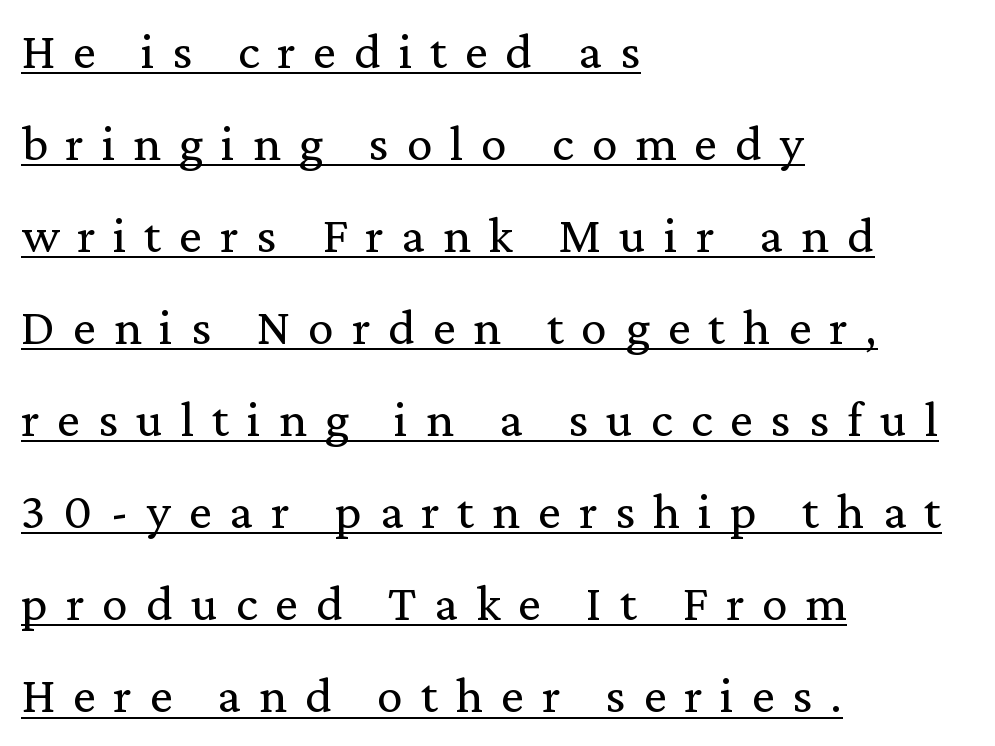
{"serif": "yes", "italic": "no", "bold": "no", "weight": "regular", "width": "normal", "stroke_contrast": "medium", "x_height": "medium", "monospaced": "no", "underline": "yes", "align": "left", "line_spacing_ratio": 1.77, "letter_spacing": "wide", "letter_spacing_em": 0.34, "glyph_px": 52}
